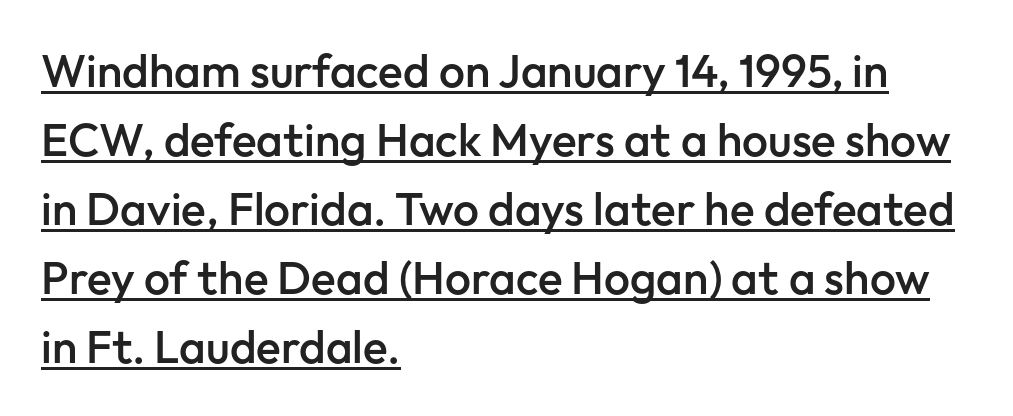
Q: Is the text bold? A: Semi-bold.
Q: Is the text italic (slanted)? A: No, it is upright.
Q: Is the typeface a serif or a sans-serif typeface? A: Sans-serif.
Q: Is the text underlined? A: Yes.
Q: How is the paragraph aligned? A: Left-aligned.
Q: Is the spacing between letters normal or unusually wide? A: Normal.
Q: Is the spacing between lines tight, normal or loose? A: Normal.
Q: Width (condensed, normal, or wide)? A: Normal.
Q: Stroke contrast? A: Low.
Q: x-height? A: Medium.
Q: Monospaced? A: No.
